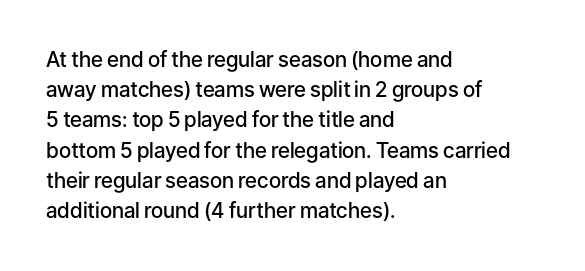
The image shows 21 px text type, upright; set left-aligned, normal line spacing (1.44x), normal letter spacing, not underlined.
